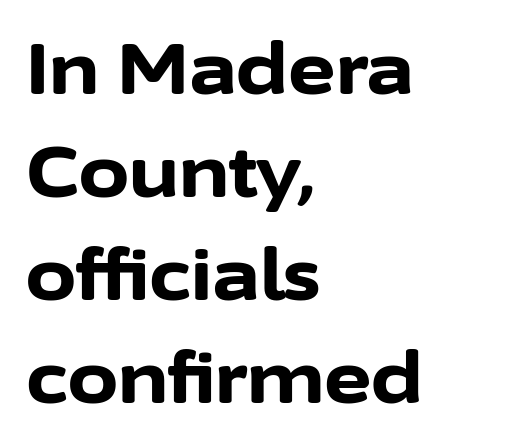
{"serif": "no", "italic": "no", "bold": "yes", "weight": "bold", "width": "normal", "stroke_contrast": "low", "x_height": "medium", "monospaced": "no", "underline": "no", "align": "left", "line_spacing": "normal", "line_spacing_ratio": 1.43, "letter_spacing": "normal", "letter_spacing_em": 0.0, "glyph_px": 72}
